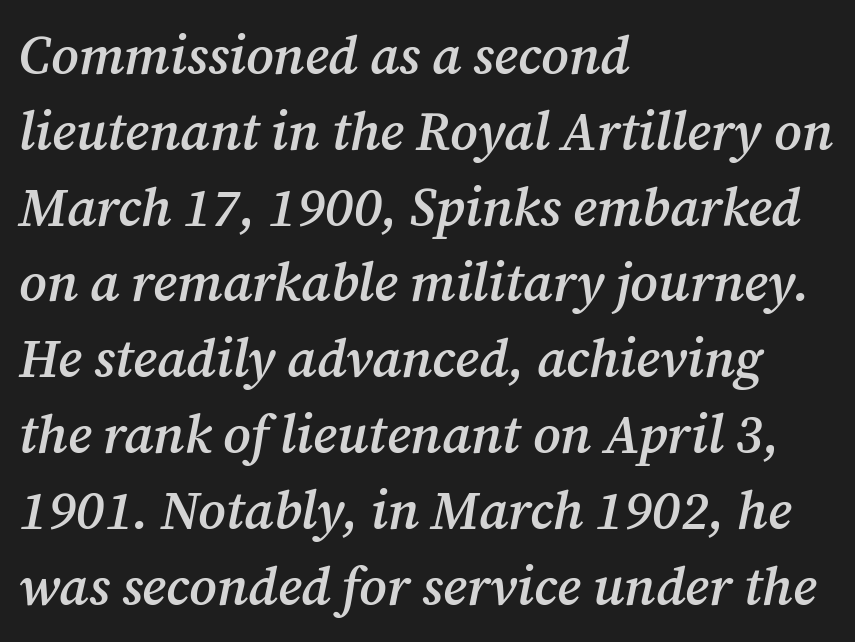
The image shows 53 px semibold serif type, italic (leaning right); set left-aligned, normal line spacing (1.43x), normal letter spacing, not underlined; medium stroke contrast and a medium x-height.
